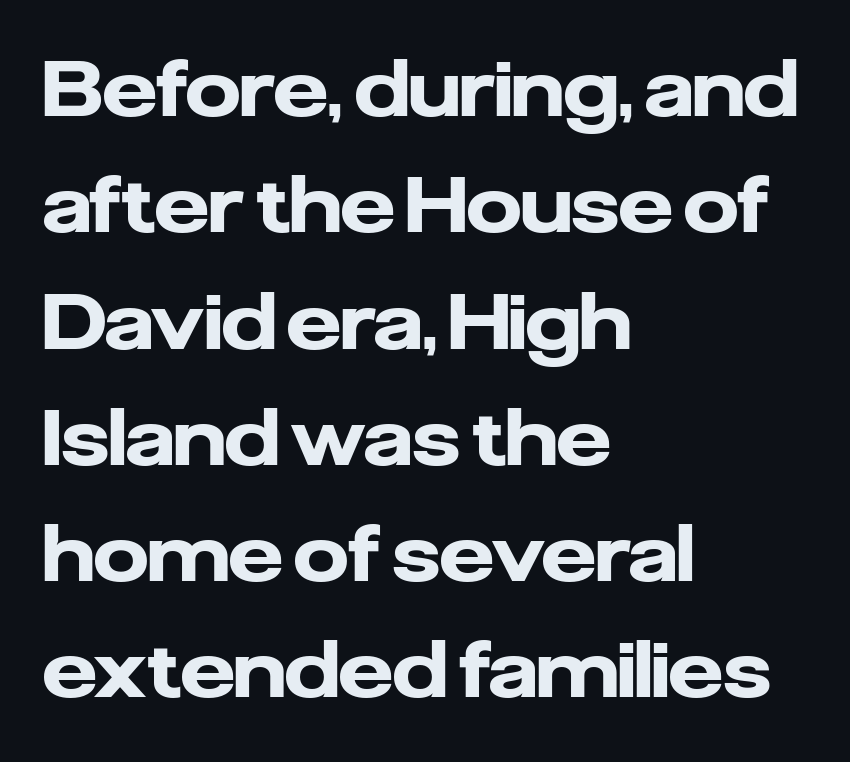
{"serif": "no", "italic": "no", "bold": "yes", "weight": "heavy", "width": "normal", "stroke_contrast": "low", "x_height": "medium", "monospaced": "no", "underline": "no", "align": "left", "line_spacing": "normal", "line_spacing_ratio": 1.51, "letter_spacing": "normal", "letter_spacing_em": 0.0, "glyph_px": 77}
